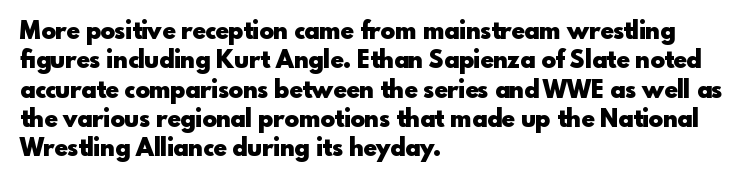
Q: Is the text bold? A: Yes.
Q: Is the text italic (slanted)? A: No, it is upright.
Q: Is the text underlined? A: No.
Q: How is the paragraph aligned? A: Left-aligned.
Q: Is the spacing between letters normal or unusually wide? A: Normal.
